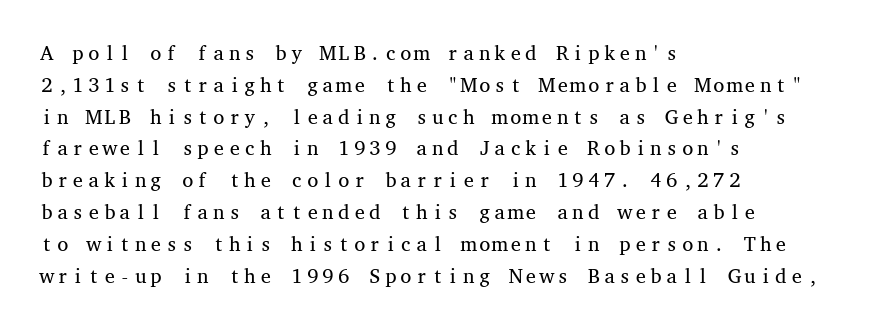
The image shows 20 px text type, upright; set left-aligned, normal line spacing (1.59x), normal letter spacing, not underlined.
